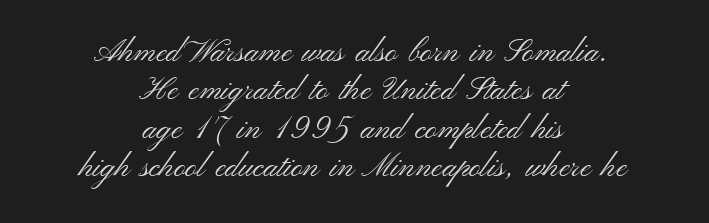
Q: Is the text bold? A: No.
Q: Is the text italic (slanted)? A: Yes.
Q: Is the typeface a serif or a sans-serif typeface? A: Sans-serif.
Q: Is the text underlined? A: No.
Q: How is the paragraph aligned? A: Centered.
Q: Is the spacing between letters normal or unusually wide? A: Normal.
Q: Width (condensed, normal, or wide)? A: Wide.
Q: Stroke contrast? A: Medium.
Q: x-height? A: Small.
Q: Monospaced? A: No.
